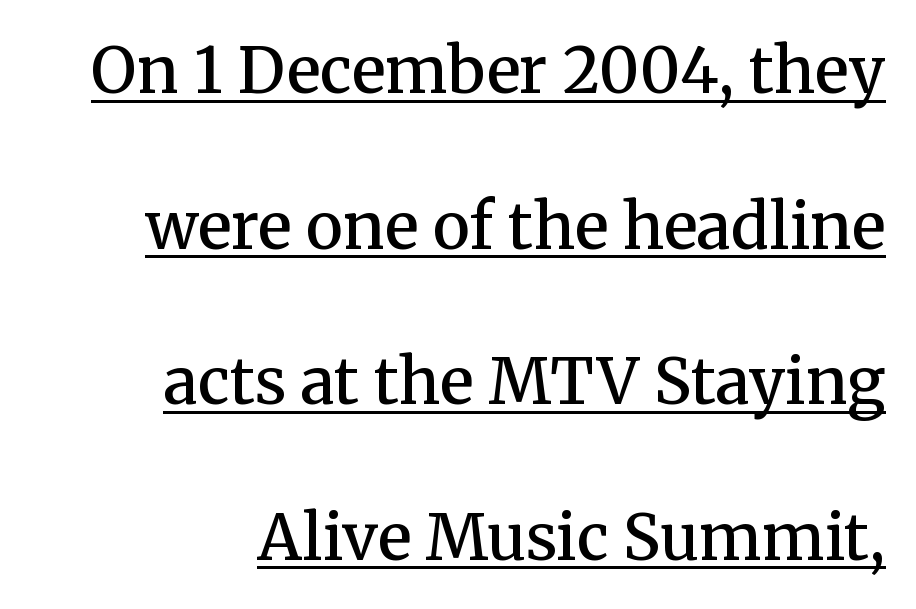
Q: Is the text bold? A: Semi-bold.
Q: Is the text italic (slanted)? A: No, it is upright.
Q: Is the typeface a serif or a sans-serif typeface? A: Serif.
Q: Is the text underlined? A: Yes.
Q: How is the paragraph aligned? A: Right-aligned.
Q: Is the spacing between letters normal or unusually wide? A: Normal.
Q: Is the spacing between lines tight, normal or loose? A: Loose.
Q: Width (condensed, normal, or wide)? A: Normal.
Q: Stroke contrast? A: Medium.
Q: x-height? A: Medium.
Q: Monospaced? A: No.
